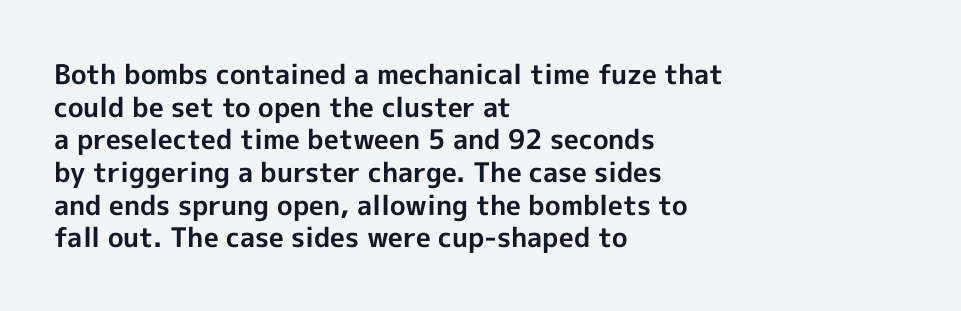
The image shows 27 px bold type, upright; set left-aligned, line spacing 1.21x, normal letter spacing, not underlined.
